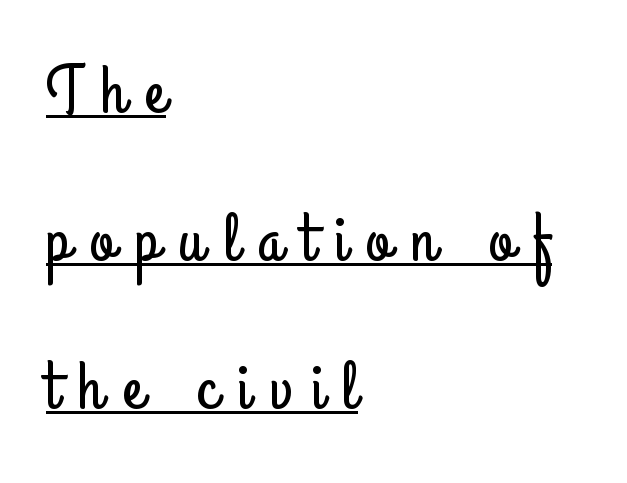
This block would shrink considerably if given ordinary leading; it's expanded now. Each letter keeps its own natural width here, so spacing adapts to shape. What stands out about the letter spacing? Its width — letters are far apart. Underlined type. Is the block centered? No — it sits flush against the left margin.
